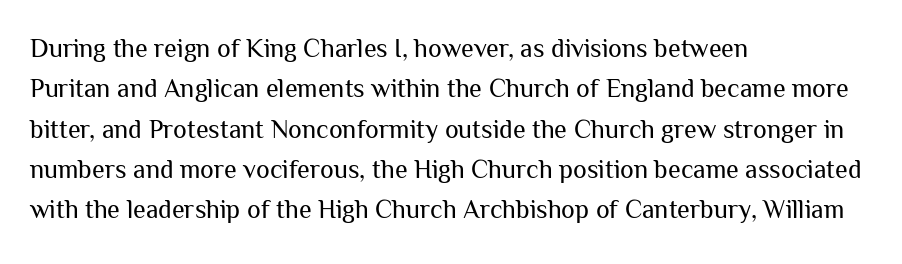
{"italic": "no", "bold": "no", "underline": "no", "align": "left", "line_spacing": "normal", "line_spacing_ratio": 1.55, "letter_spacing": "normal", "letter_spacing_em": 0.0, "glyph_px": 26}
